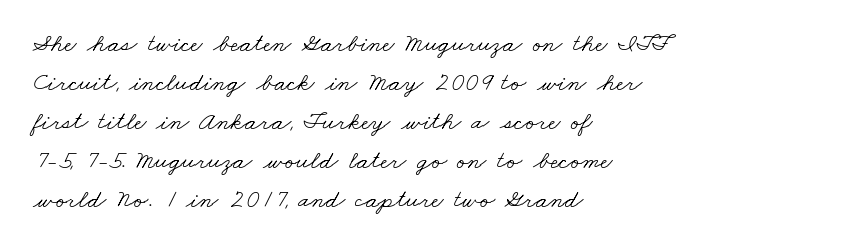
No word sits above an underline. Rows of type keep a routine distance in the vertical direction. The weight tops out at a normal text grade. The line texture is even and compact thanks to regular tracking.
